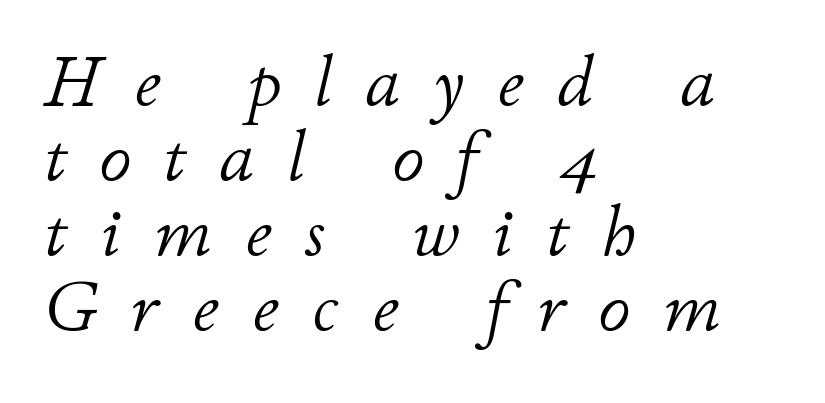
{"italic": "yes", "lean": "right", "slant_degrees": 11, "bold": "no", "weight": "light", "width": "normal", "stroke_contrast": "low", "x_height": "small", "monospaced": "no", "underline": "no", "align": "left", "line_spacing": "tight", "line_spacing_ratio": 1.04, "letter_spacing": "wide", "letter_spacing_em": 0.46, "glyph_px": 72}
